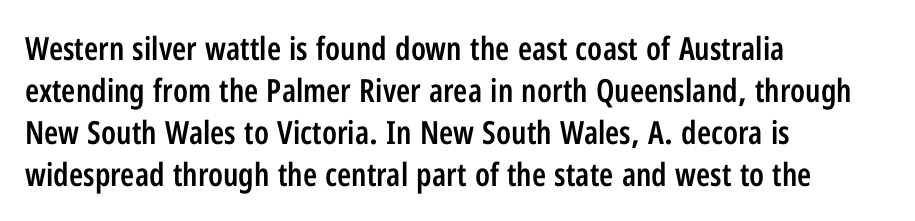
{"serif": "no", "italic": "no", "bold": "semi", "weight": "semibold", "width": "condensed", "stroke_contrast": "low", "x_height": "medium", "monospaced": "no", "underline": "no", "align": "left", "line_spacing": "normal", "line_spacing_ratio": 1.31, "letter_spacing": "normal", "letter_spacing_em": 0.0, "glyph_px": 32}
